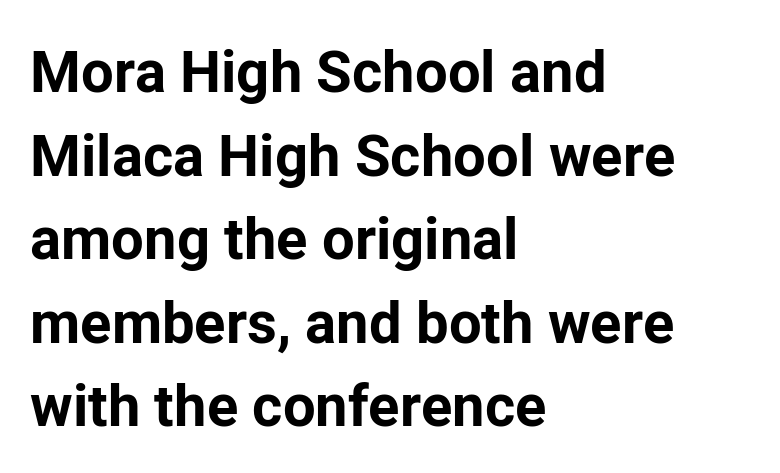
The image shows 58 px bold sans-serif type, upright; set left-aligned, normal line spacing (1.44x), normal letter spacing, not underlined; low stroke contrast and a medium x-height.
